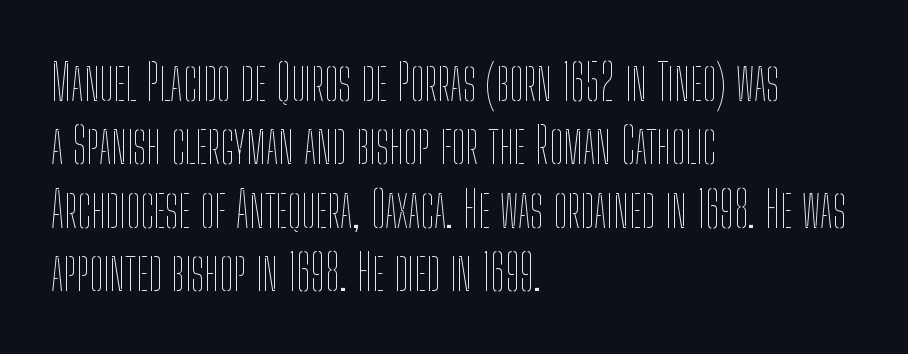
{"italic": "no", "bold": "no", "weight": "thin", "width": "condensed", "stroke_contrast": "low", "x_height": "medium", "monospaced": "no", "underline": "no", "align": "left", "line_spacing": "normal", "line_spacing_ratio": 1.27, "letter_spacing": "normal", "letter_spacing_em": 0.0, "glyph_px": 50}
